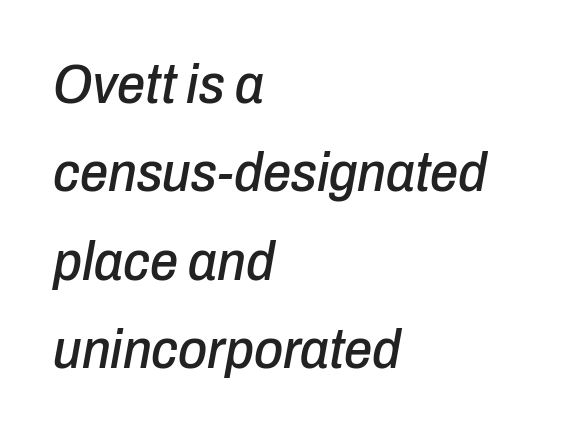
The image shows 56 px condensed type, italic (leaning right); set left-aligned, normal line spacing (1.58x), normal letter spacing, not underlined; low stroke contrast and a medium x-height.
